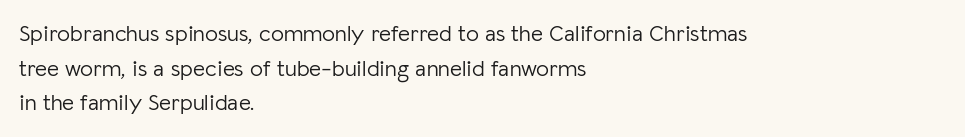
Vertical strokes here are truly vertical. Is the block centered? No — it sits flush against the left margin. Standard letterfit; no display-style spreading of the glyphs. This is not heavy type; no bold has been used.
